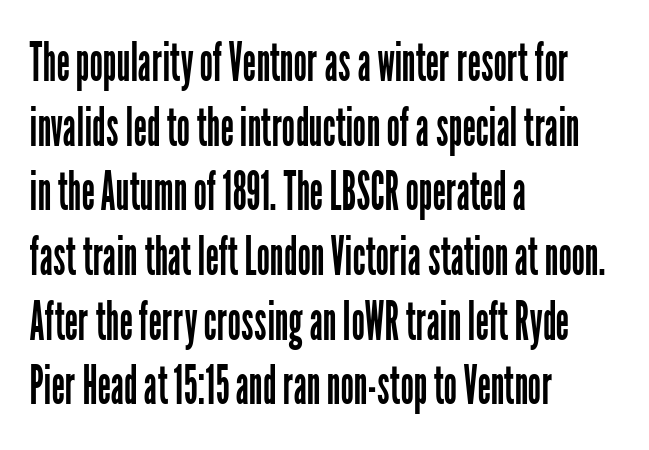
Q: Is the text bold? A: No.
Q: Is the text italic (slanted)? A: No, it is upright.
Q: Is the typeface a serif or a sans-serif typeface? A: Sans-serif.
Q: Is the text underlined? A: No.
Q: How is the paragraph aligned? A: Left-aligned.
Q: Is the spacing between letters normal or unusually wide? A: Normal.
Q: Width (condensed, normal, or wide)? A: Condensed.
Q: Stroke contrast? A: Low.
Q: x-height? A: Medium.
Q: Monospaced? A: No.
